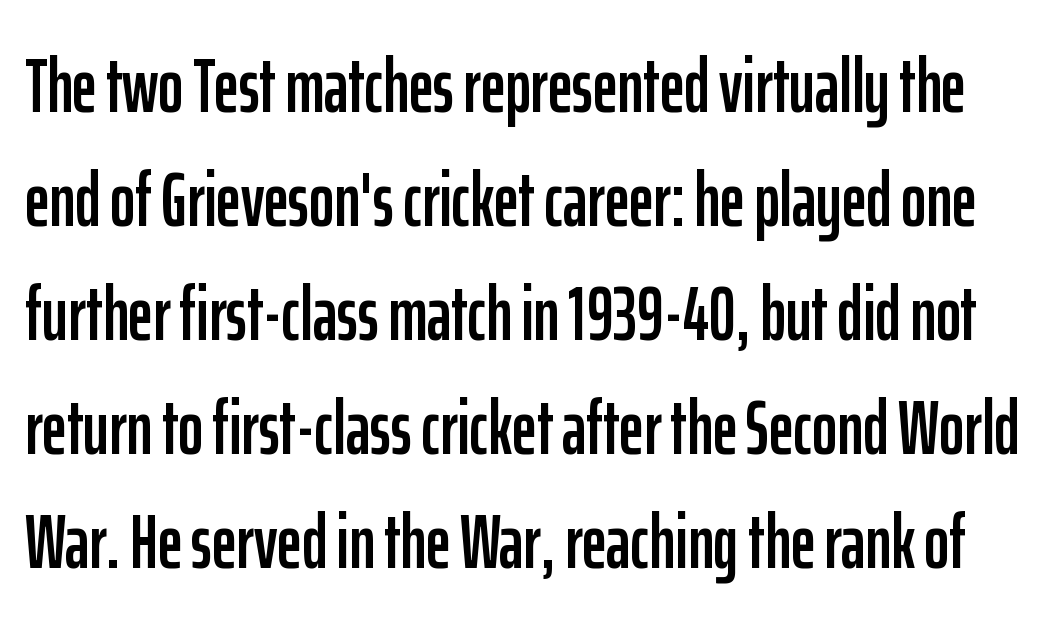
Q: Is the text italic (slanted)? A: No, it is upright.
Q: Is the typeface a serif or a sans-serif typeface? A: Sans-serif.
Q: Is the text underlined? A: No.
Q: Is the spacing between letters normal or unusually wide? A: Normal.
Q: Is the spacing between lines tight, normal or loose? A: Normal.
Q: Width (condensed, normal, or wide)? A: Condensed.
Q: Stroke contrast? A: Low.
Q: x-height? A: Medium.
Q: Monospaced? A: No.
